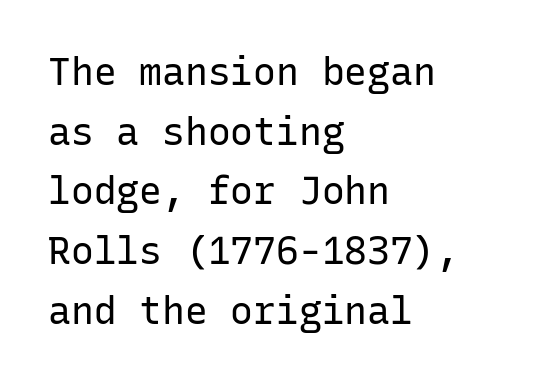
Q: Is the text bold? A: No.
Q: Is the text italic (slanted)? A: No, it is upright.
Q: Is the typeface a serif or a sans-serif typeface? A: Sans-serif.
Q: Is the text underlined? A: No.
Q: How is the paragraph aligned? A: Left-aligned.
Q: Is the spacing between letters normal or unusually wide? A: Normal.
Q: Is the spacing between lines tight, normal or loose? A: Normal.
Q: Width (condensed, normal, or wide)? A: Normal.
Q: Stroke contrast? A: Low.
Q: x-height? A: Medium.
Q: Monospaced? A: Yes.
